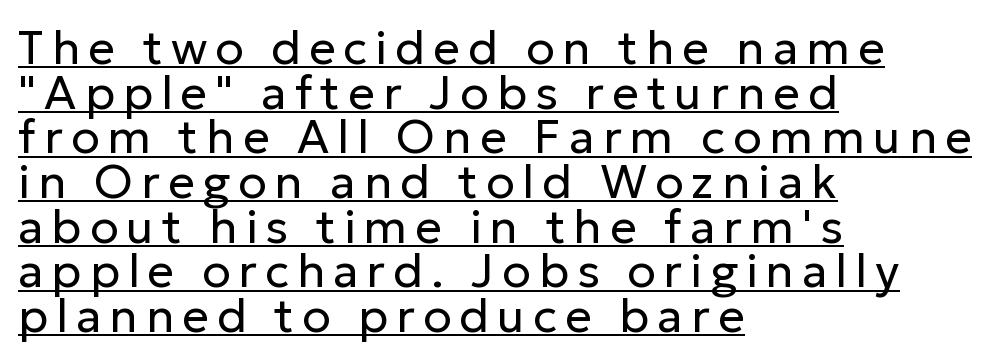
The image shows 47 px regular-weight sans-serif type, upright; set left-aligned, tight line spacing (0.95x), underlined; low stroke contrast and a medium x-height.
